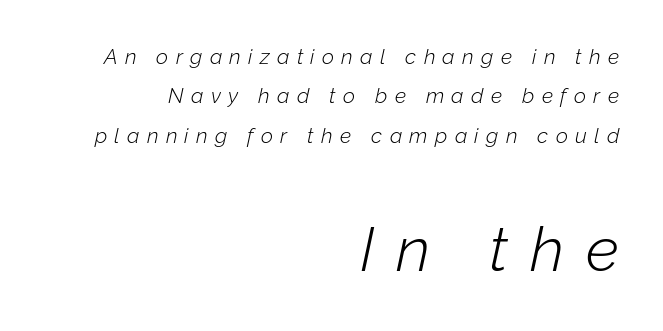
Leftover space on each line is placed entirely before the opening word. The passage shown is not underscored anywhere. In terms of posture, this sample is oblique. The face looks like a standard text weight, possibly lighter. Size contrast runs from small at the top to large at the bottom.
